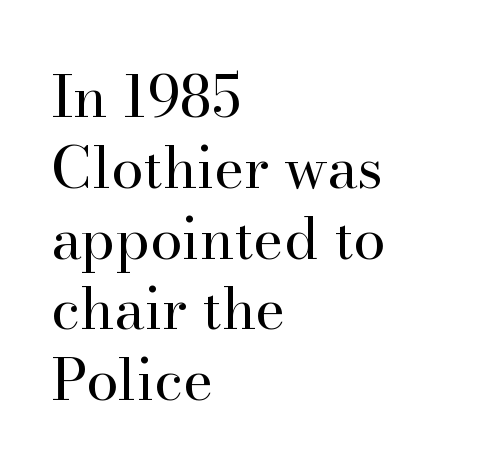
A typesetter would mark this as roman, not italic. Note the varied advance widths — an 'i' is clearly narrower than an 'm'. If you drew a ruler down the left edge, every line would touch it. Observe the serifs anchoring each vertical stroke in this sample.
